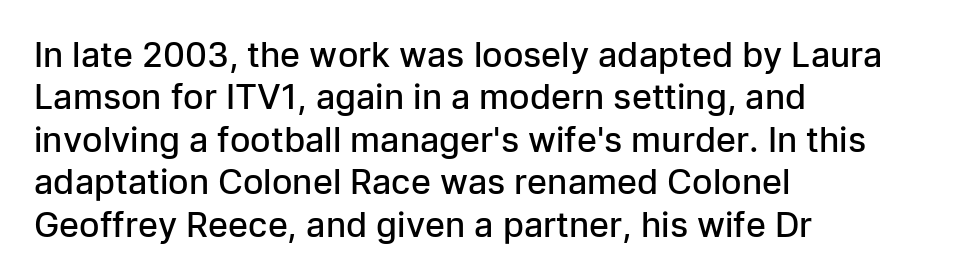
The image shows 34 px semibold sans-serif type, upright; set left-aligned, normal line spacing (1.25x), normal letter spacing, not underlined; low stroke contrast and a medium x-height.
